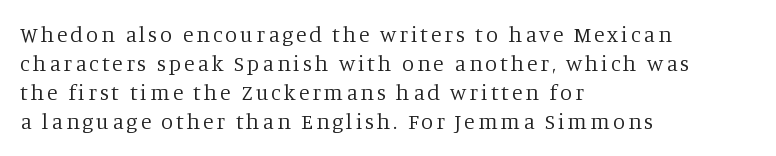
Q: Is the text bold? A: No.
Q: Is the text italic (slanted)? A: No, it is upright.
Q: Is the text underlined? A: No.
Q: How is the paragraph aligned? A: Left-aligned.
Q: Is the spacing between lines tight, normal or loose? A: Normal.
